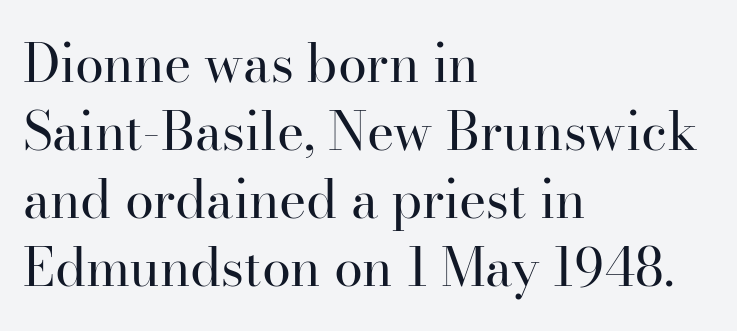
{"serif": "yes", "italic": "no", "bold": "no", "weight": "regular", "width": "normal", "stroke_contrast": "high", "x_height": "small", "monospaced": "no", "underline": "no", "align": "left", "line_spacing": "normal", "line_spacing_ratio": 1.31, "letter_spacing": "normal", "letter_spacing_em": 0.0, "glyph_px": 52}
